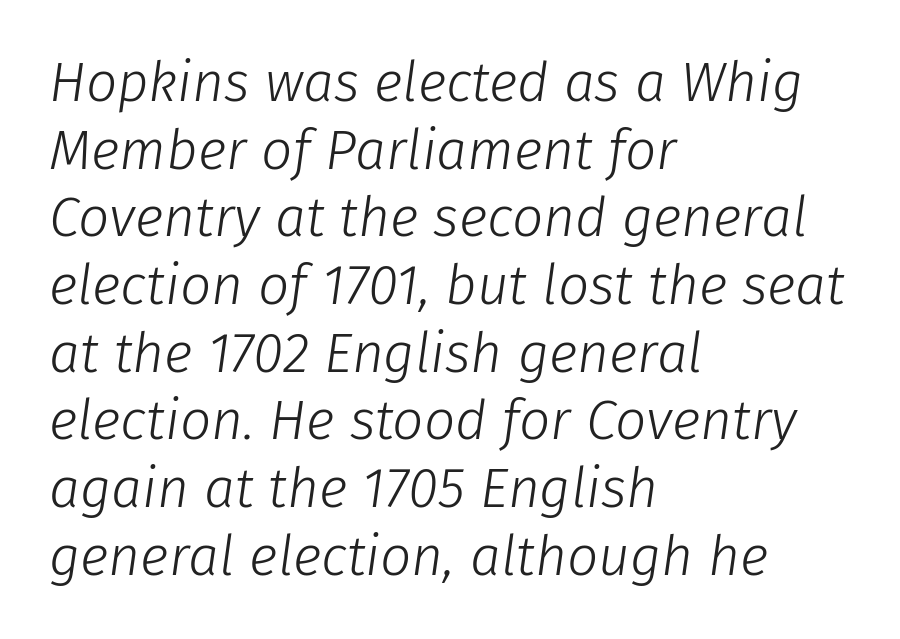
Spacing verdict: proportional, widths tailored to each character. A bare baseline throughout the passage. Stem width sits at or under what a default text font uses. Slanted lettering throughout. The ragged edge is on the right, which tells us the setting is flush left.
